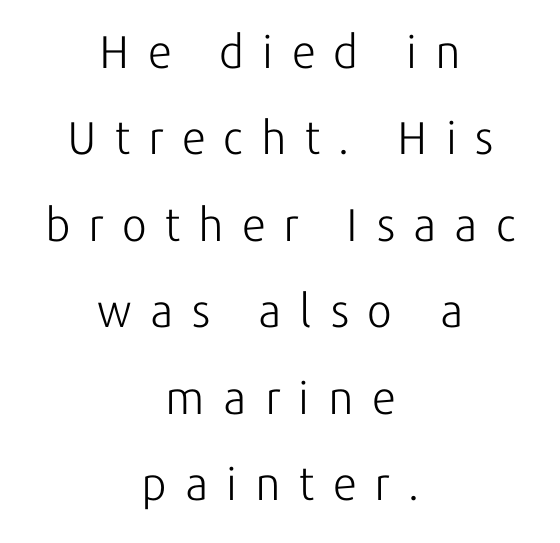
Display-style spreading of the glyphs; the letterfit is very open. The letters stand straight up with perfectly vertical stems. The space directly below the letters is spotless. Visually the block forms a symmetrical silhouette, jagged on both flanks. Observe the absence of serifs on each vertical stroke in this sample.
